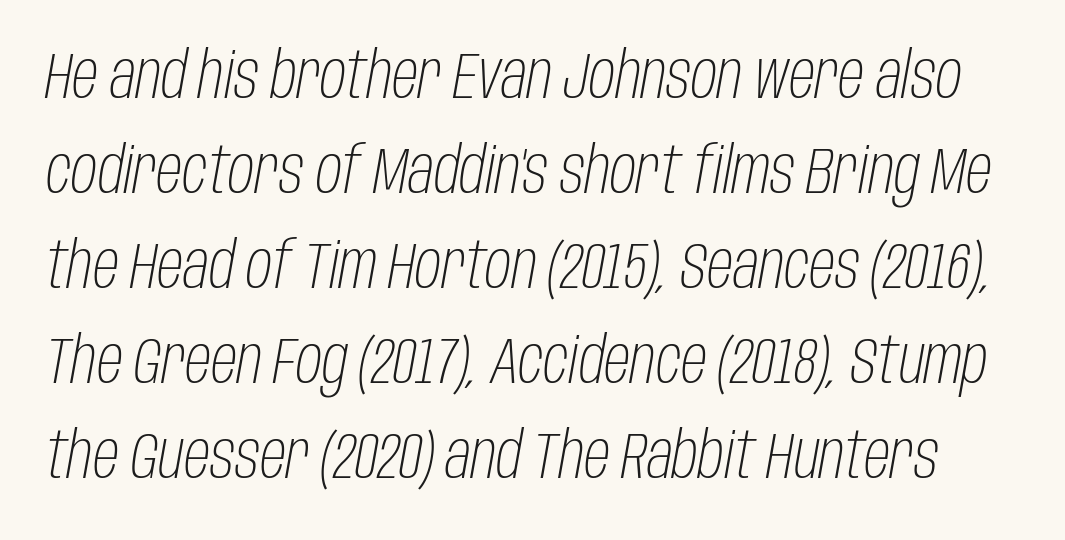
The image shows 65 px light, condensed type, italic (leaning right); set normal line spacing (1.46x), normal letter spacing, not underlined; low stroke contrast and a large x-height.
